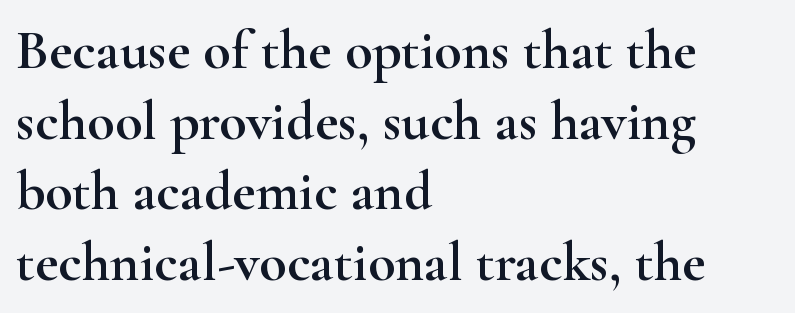
This is the regular roman posture of the typeface. Think of a printed novel: that variable character pitch is what you see here. Evenly set lines give the paragraph a standard silhouette. You could call the tracking neutral — neither tight nor loose.
